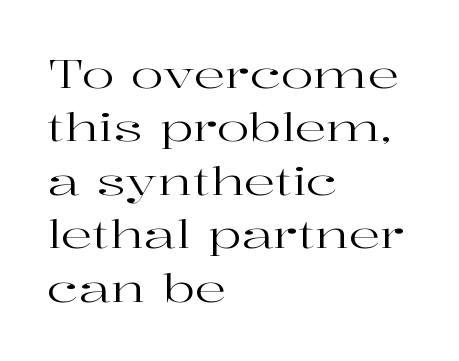
Note the varied advance widths — an 'i' is clearly narrower than an 'm'. Evenly set lines give the paragraph a standard silhouette. Lines of text with bare space underneath. The font's upright variant was chosen for this text. One-word summary of the alignment: left. In terms of letterform style, serifs are clearly present.
